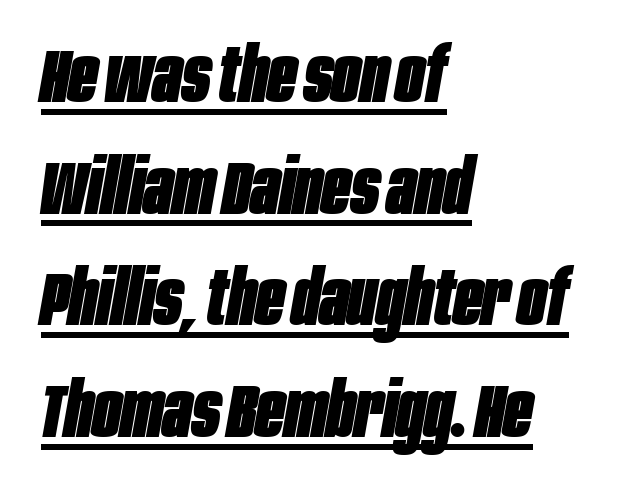
Vertical spacing — default. The text block is weighted toward the left margin, trailing off unevenly rightward. Italic? Definitely — the glyphs are oblique. Students, observe the line beneath the letters — that is underlining. A typesetter would call this zero additional tracking.
